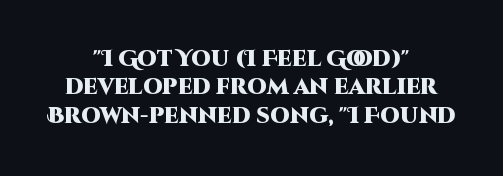
Q: Is the text bold? A: Yes.
Q: Is the text italic (slanted)? A: No, it is upright.
Q: Is the text underlined? A: No.
Q: How is the paragraph aligned? A: Centered.
Q: Is the spacing between letters normal or unusually wide? A: Normal.
Q: Is the spacing between lines tight, normal or loose? A: Normal.
